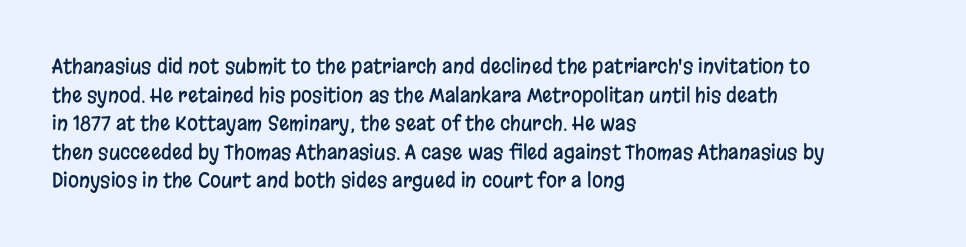
Every character sits straight up, as roman type does. The glyphs are unaccompanied by any horizontal stroke below them. Normally led — the rows are evenly, conventionally spaced. If you drew a ruler down the left edge, every line would touch it. The type is set solid horizontally, with unmodified tracking.
